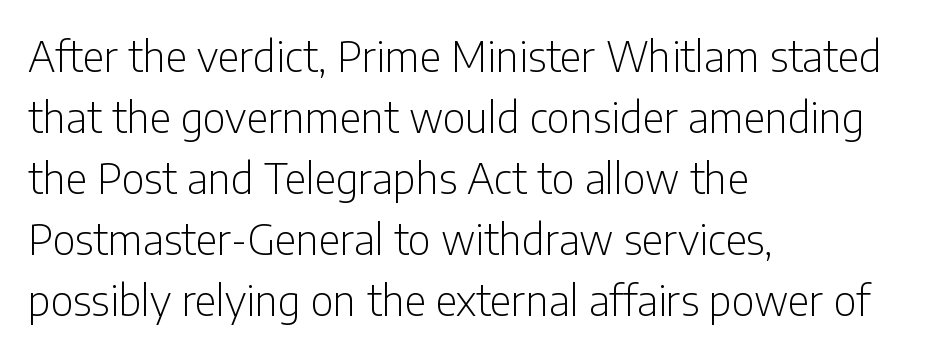
Q: Is the text bold? A: No.
Q: Is the text italic (slanted)? A: No, it is upright.
Q: Is the typeface a serif or a sans-serif typeface? A: Sans-serif.
Q: Is the text underlined? A: No.
Q: How is the paragraph aligned? A: Left-aligned.
Q: Is the spacing between letters normal or unusually wide? A: Normal.
Q: Is the spacing between lines tight, normal or loose? A: Normal.
Q: Width (condensed, normal, or wide)? A: Condensed.
Q: Stroke contrast? A: Low.
Q: x-height? A: Medium.
Q: Monospaced? A: No.
